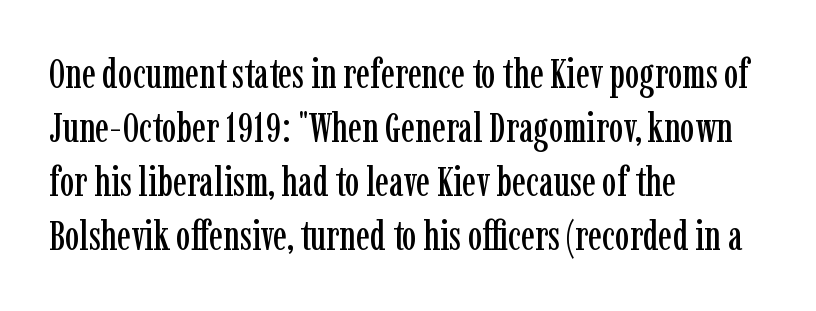
The image shows 41 px condensed serif type, upright; set left-aligned, normal line spacing (1.32x), normal letter spacing, not underlined; low stroke contrast and a medium x-height.
